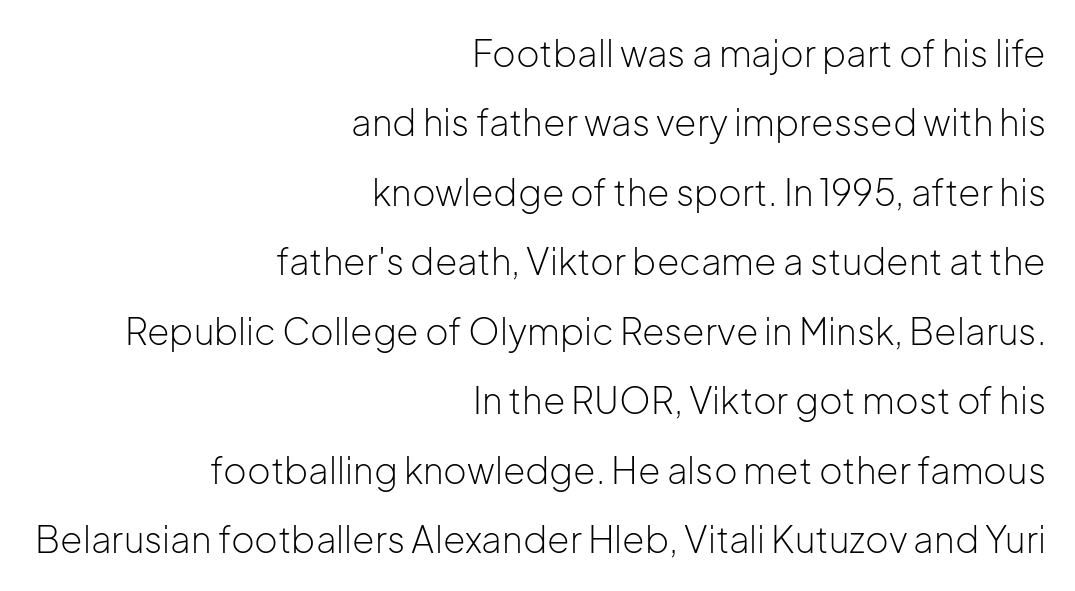
The image shows 36 px light sans-serif type, upright; set right-aligned, loose line spacing (1.93x), normal letter spacing, not underlined; low stroke contrast and a medium x-height.
